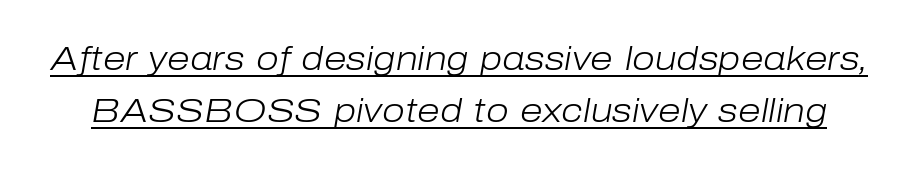
No heavy texture on the line: the type isn't bold. Looks like regular typesetting: each glyph gets only the width it needs. Characters follow at the spacing the type designer built in. The passage shown leans; its letterforms are oblique.
